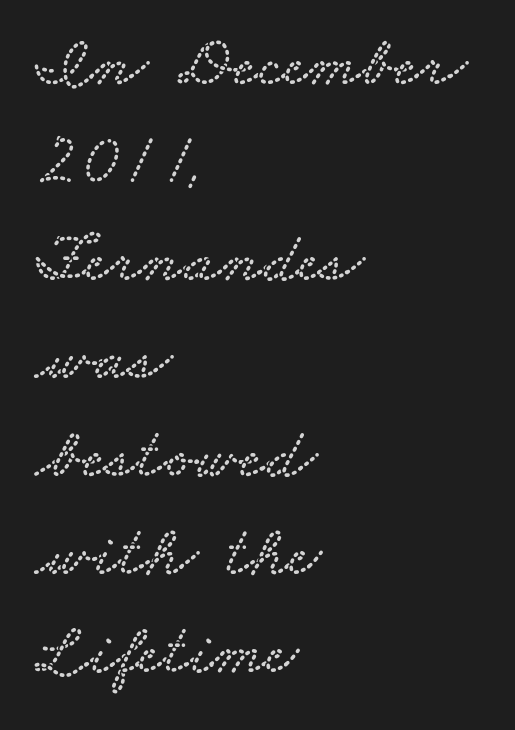
The typesetter chose a ragged-right arrangement here. Do the characters align in a grid? No, the font is proportional. Honestly, there is no underline to notice here at all. Honestly, the letter spacing is just normal — you wouldn't notice it. Evenly set lines give the paragraph a standard silhouette.
